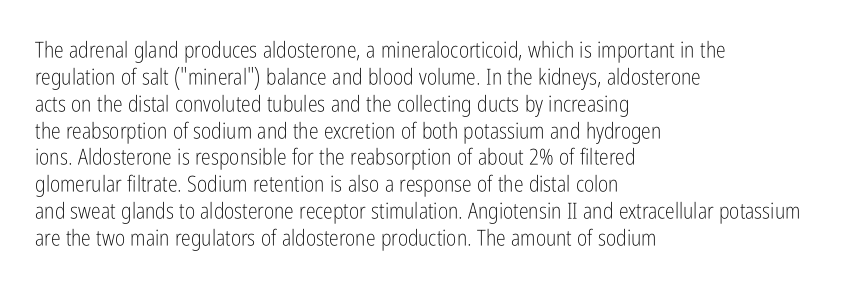
{"italic": "no", "bold": "no", "underline": "no", "align": "left", "line_spacing_ratio": 1.22, "letter_spacing": "normal", "letter_spacing_em": 0.0, "glyph_px": 22}
